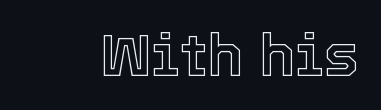
Q: Is the text italic (slanted)? A: No, it is upright.
Q: Is the text underlined? A: No.
Q: Is the spacing between letters normal or unusually wide? A: Normal.
Q: Width (condensed, normal, or wide)? A: Normal.
Q: x-height? A: Medium.
Q: Monospaced? A: No.
